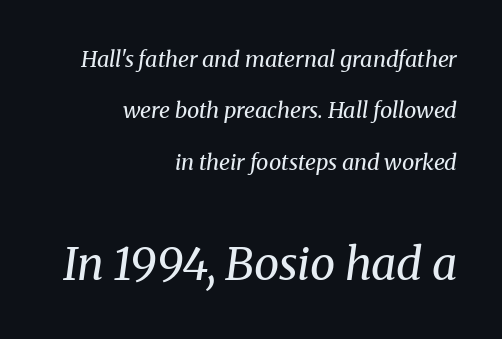
Q: Is the text bold? A: No.
Q: Is the text italic (slanted)? A: Yes, it leans right by about 8 degrees.
Q: Is the typeface a serif or a sans-serif typeface? A: Serif.
Q: Is the text underlined? A: No.
Q: How is the paragraph aligned? A: Right-aligned.
Q: Is the spacing between letters normal or unusually wide? A: Normal.
Q: Is the spacing between lines tight, normal or loose? A: Loose.
Q: Which block of text is set in a larger size, the first (top) or the second (bottom)? A: The second (bottom) one.
Q: Width (condensed, normal, or wide)? A: Normal.
Q: Stroke contrast? A: Medium.
Q: x-height? A: Medium.
Q: Monospaced? A: No.
